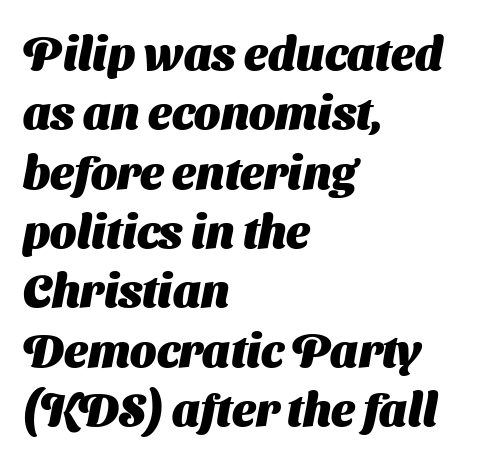
Teacher's note: observe the even left margin — that is flush-left alignment. The letters sit at their default tracking, neither squeezed nor spread. Look at the bottom of the vertical strokes: they stop flat, with no serifs. As a designer I'd log this as weight 700, bold. Successive baselines arrive at the customary interval.
